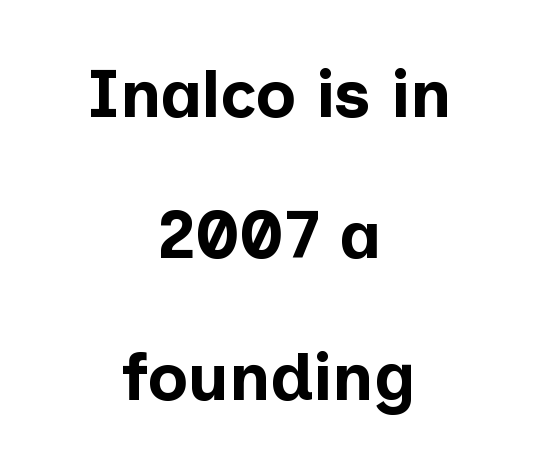
Q: Is the text bold? A: Yes.
Q: Is the text italic (slanted)? A: No, it is upright.
Q: Is the typeface a serif or a sans-serif typeface? A: Sans-serif.
Q: Is the text underlined? A: No.
Q: How is the paragraph aligned? A: Centered.
Q: Is the spacing between letters normal or unusually wide? A: Normal.
Q: Is the spacing between lines tight, normal or loose? A: Loose.
Q: Width (condensed, normal, or wide)? A: Normal.
Q: Stroke contrast? A: Low.
Q: x-height? A: Medium.
Q: Monospaced? A: No.
